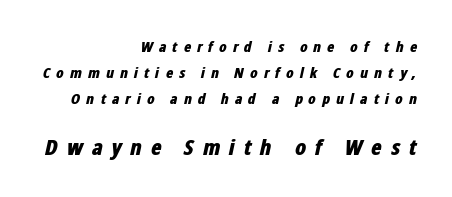
The rendering enlarges the type as you move from the upper chunk to the lower. The gap between lines stays unmarked. This sample uses an oblique cut, with every glyph tilted off the vertical. Caption: expanded tracking, letters set apart.
